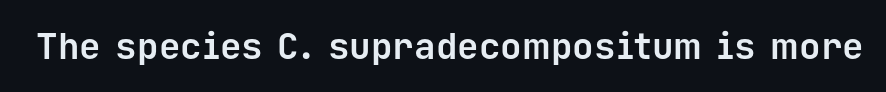
Students, note that the glyphs here touch the page at normal intervals. A roman cut, with each character standing at attention. A typesetter would label this face a sans. The gap between lines stays unmarked.
